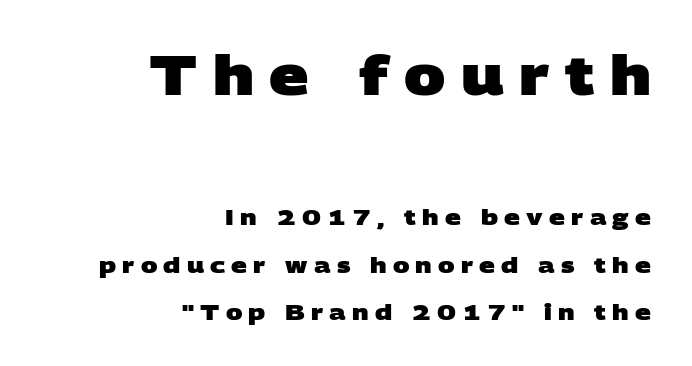
{"serif": "no", "bold": "yes", "weight": "heavy", "width": "wide", "stroke_contrast": "low", "x_height": "large", "monospaced": "no", "underline": "no", "align": "right", "line_spacing": "loose", "line_spacing_ratio": 2.15, "letter_spacing": "wide", "letter_spacing_em": 0.28, "larger_block": "first", "size_ratio": 2.5, "glyph_px": 55}
